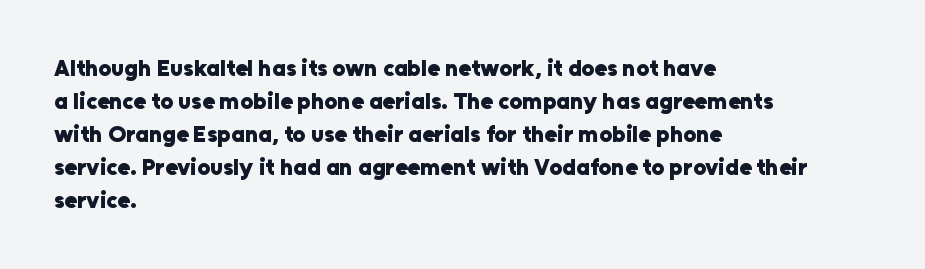
The image shows 23 px bold type, upright; set left-aligned, normal line spacing (1.44x), normal letter spacing, not underlined.
